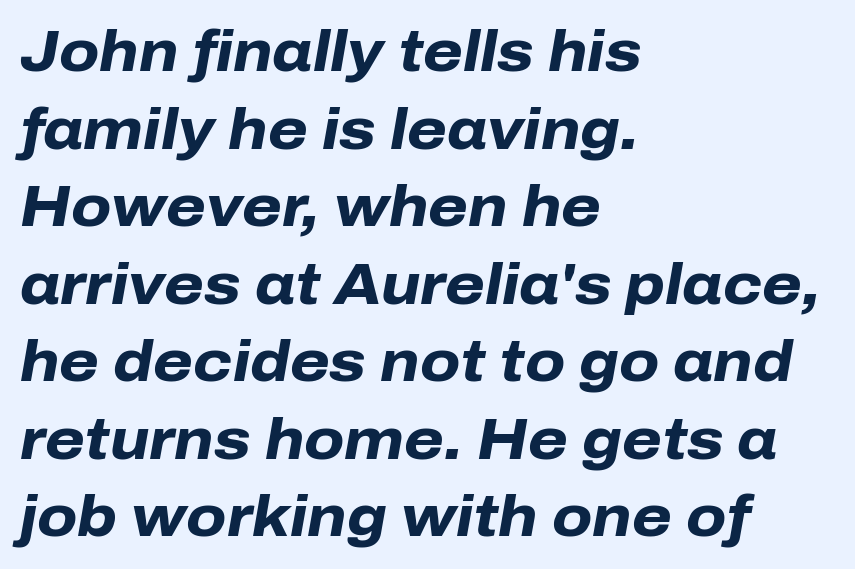
{"italic": "yes", "lean": "right", "slant_degrees": 10, "bold": "yes", "weight": "heavy", "width": "normal", "stroke_contrast": "low", "x_height": "medium", "monospaced": "no", "underline": "no", "align": "left", "line_spacing": "normal", "line_spacing_ratio": 1.36, "letter_spacing": "normal", "letter_spacing_em": 0.0, "glyph_px": 57}
